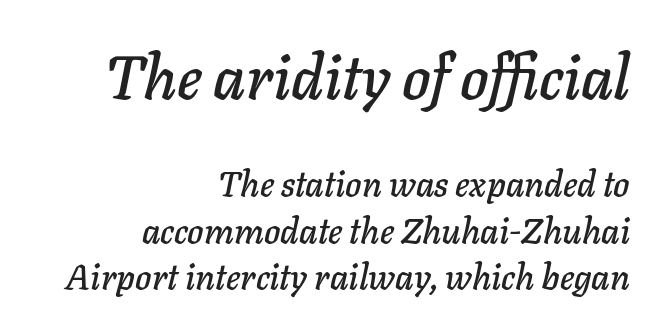
{"italic": "yes", "lean": "right", "slant_degrees": 11, "width": "normal", "stroke_contrast": "low", "x_height": "medium", "monospaced": "no", "underline": "no", "align": "right", "line_spacing": "normal", "line_spacing_ratio": 1.32, "letter_spacing": "normal", "letter_spacing_em": 0.0, "larger_block": "first", "size_ratio": 1.74, "glyph_px": 61}
